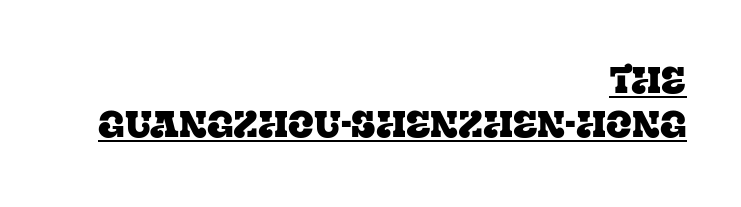
{"serif": "yes", "italic": "no", "width": "normal", "stroke_contrast": "low", "x_height": "large", "monospaced": "no", "underline": "yes", "align": "right", "line_spacing_ratio": 1.16, "letter_spacing": "normal", "letter_spacing_em": 0.0, "glyph_px": 38}
